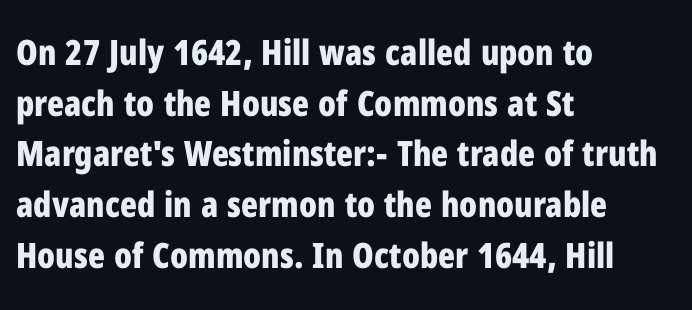
Q: Is the text bold? A: Yes.
Q: Is the text italic (slanted)? A: No, it is upright.
Q: Is the typeface a serif or a sans-serif typeface? A: Sans-serif.
Q: Is the text underlined? A: No.
Q: How is the paragraph aligned? A: Left-aligned.
Q: Is the spacing between letters normal or unusually wide? A: Normal.
Q: Is the spacing between lines tight, normal or loose? A: Normal.
Q: Width (condensed, normal, or wide)? A: Condensed.
Q: Stroke contrast? A: Low.
Q: x-height? A: Medium.
Q: Monospaced? A: No.
